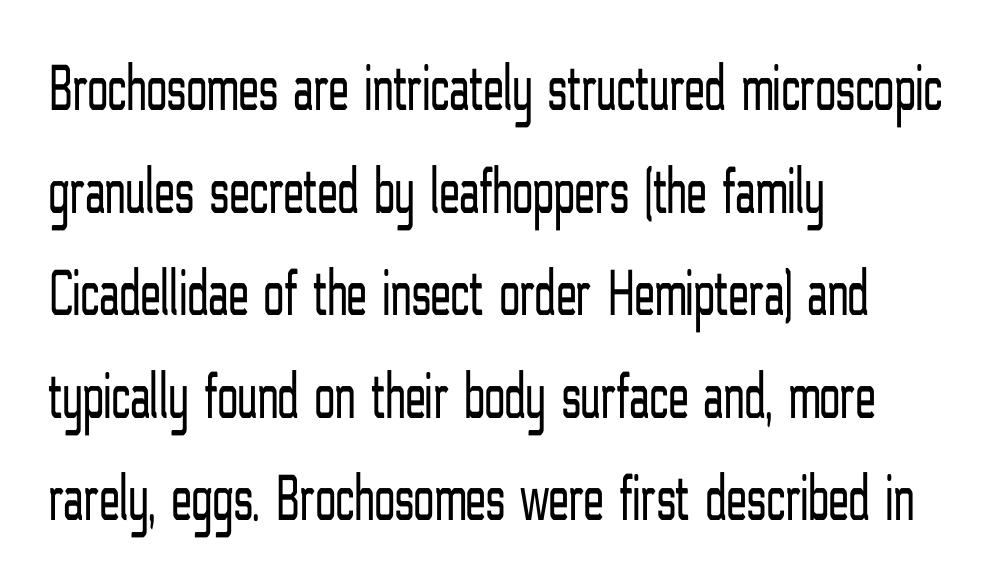
The type sits square on the baseline with zero lean. Does the copy run flush right? No — it runs flush left. The strip under each line holds only bare page. The rendering shows plain stroke endings on the letterforms — a sans-serif design. Does the leading feel generous? No, just average.
